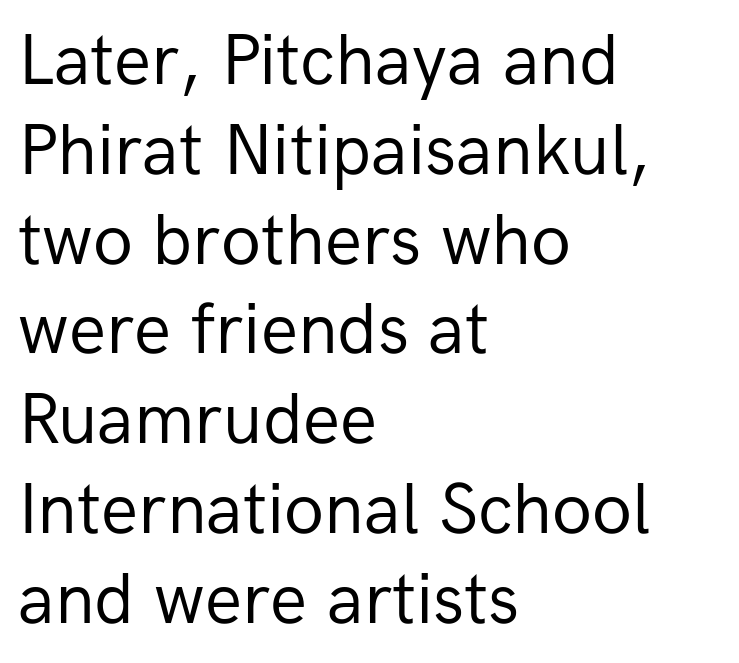
{"serif": "no", "italic": "no", "bold": "no", "weight": "regular", "width": "normal", "stroke_contrast": "low", "x_height": "medium", "monospaced": "no", "underline": "no", "align": "left", "line_spacing_ratio": 1.23, "letter_spacing": "normal", "letter_spacing_em": 0.0, "glyph_px": 73}
